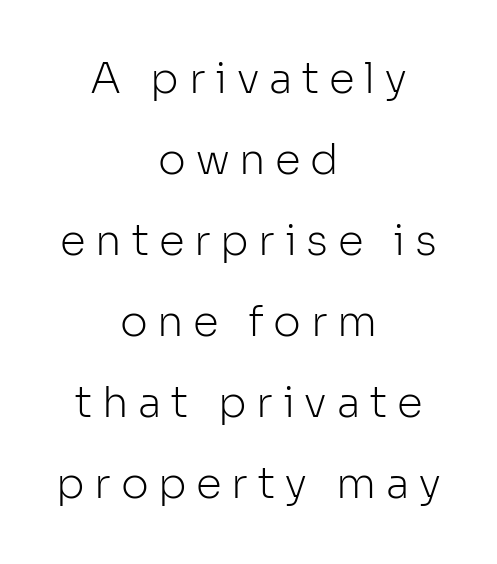
Q: Is the text bold? A: No.
Q: Is the text italic (slanted)? A: No, it is upright.
Q: Is the typeface a serif or a sans-serif typeface? A: Sans-serif.
Q: Is the text underlined? A: No.
Q: How is the paragraph aligned? A: Centered.
Q: Is the spacing between letters normal or unusually wide? A: Unusually wide.
Q: Is the spacing between lines tight, normal or loose? A: Loose.
Q: Width (condensed, normal, or wide)? A: Normal.
Q: Stroke contrast? A: Low.
Q: x-height? A: Medium.
Q: Monospaced? A: No.
